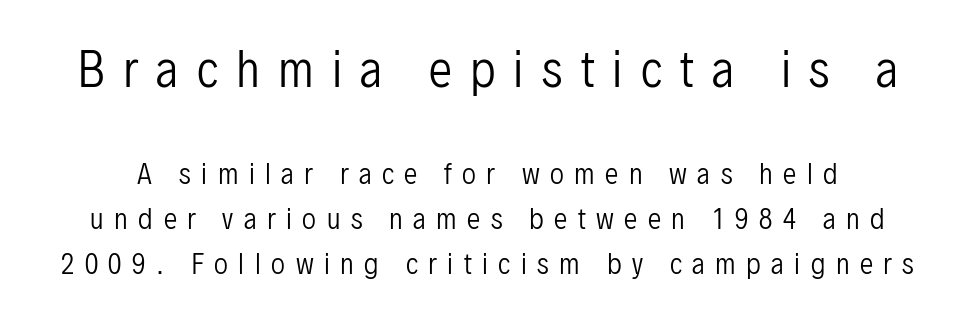
Q: Is the text bold? A: No.
Q: Is the text italic (slanted)? A: No, it is upright.
Q: Is the typeface a serif or a sans-serif typeface? A: Sans-serif.
Q: Is the text underlined? A: No.
Q: Is the spacing between letters normal or unusually wide? A: Unusually wide.
Q: Is the spacing between lines tight, normal or loose? A: Normal.
Q: Which block of text is set in a larger size, the first (top) or the second (bottom)? A: The first (top) one.
Q: Width (condensed, normal, or wide)? A: Condensed.
Q: Stroke contrast? A: Low.
Q: x-height? A: Medium.
Q: Monospaced? A: No.
